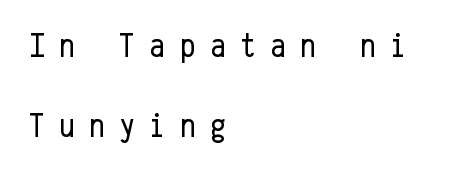
Q: Is the text bold? A: No.
Q: Is the text italic (slanted)? A: No, it is upright.
Q: Is the typeface a serif or a sans-serif typeface? A: Sans-serif.
Q: Is the text underlined? A: No.
Q: How is the paragraph aligned? A: Left-aligned.
Q: Is the spacing between letters normal or unusually wide? A: Unusually wide.
Q: Is the spacing between lines tight, normal or loose? A: Loose.
Q: Width (condensed, normal, or wide)? A: Condensed.
Q: Stroke contrast? A: Low.
Q: x-height? A: Medium.
Q: Monospaced? A: Yes.
